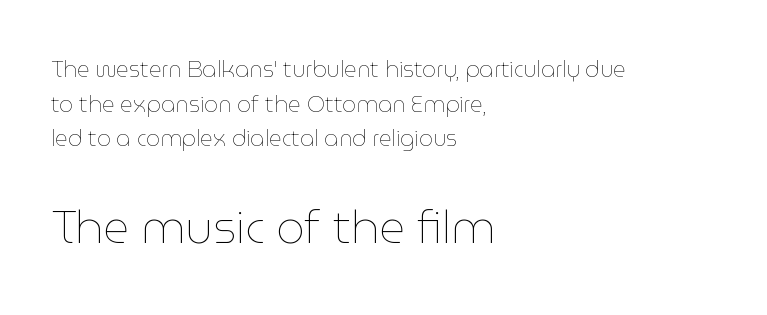
The image shows 45 px thin type, upright; set left-aligned, normal line spacing (1.57x), normal letter spacing, not underlined; the second (bottom) block is 2.05x larger; low stroke contrast and a medium x-height.
